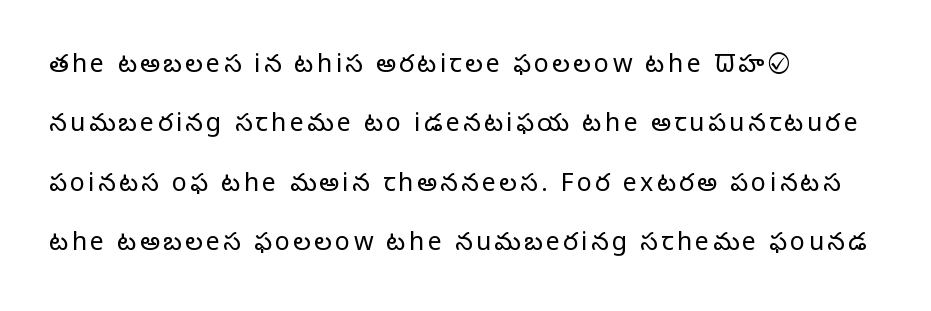
{"italic": "no", "bold": "no", "underline": "no", "align": "left", "line_spacing": "loose", "line_spacing_ratio": 2.38, "glyph_px": 25}
